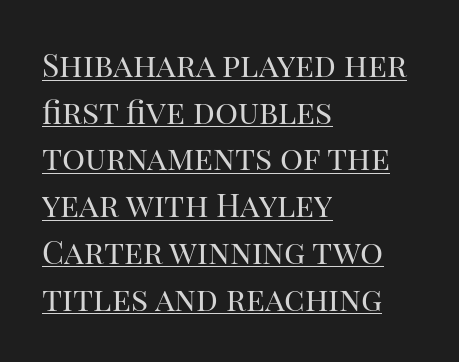
The image shows 32 px regular-weight serif type, upright; set left-aligned, normal line spacing (1.46x), normal letter spacing, underlined; high stroke contrast and a large x-height.
